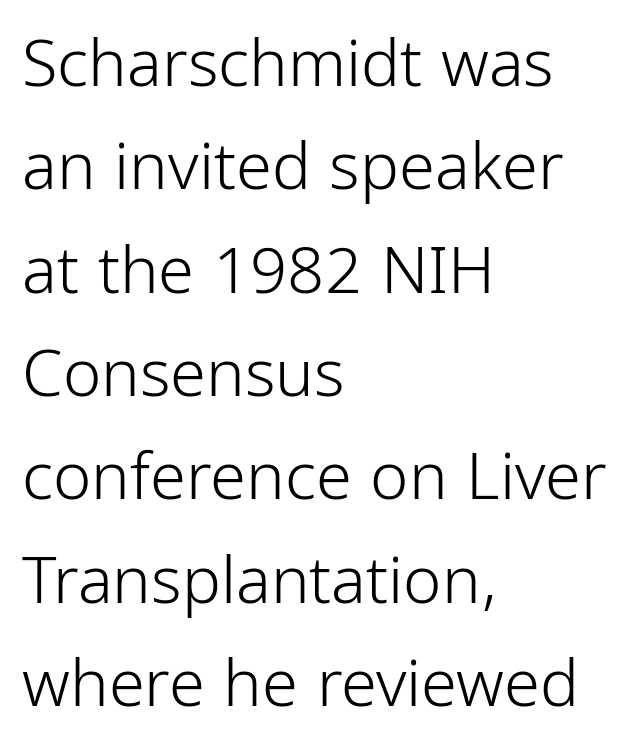
The image shows 65 px light, condensed sans-serif type, upright; set left-aligned, normal line spacing (1.59x), normal letter spacing, not underlined; low stroke contrast and a medium x-height.
